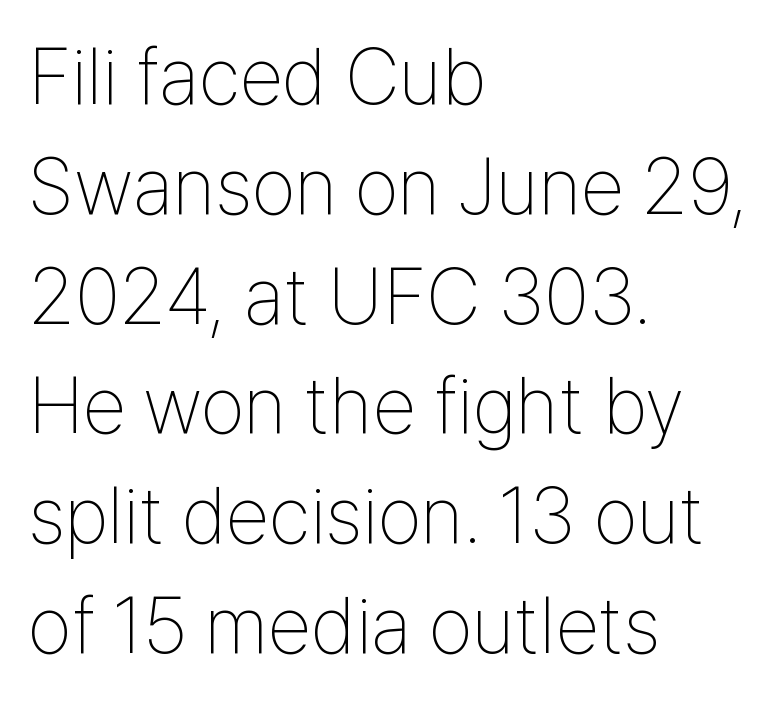
Q: Is the text bold? A: No.
Q: Is the text italic (slanted)? A: No, it is upright.
Q: Is the typeface a serif or a sans-serif typeface? A: Sans-serif.
Q: Is the text underlined? A: No.
Q: How is the paragraph aligned? A: Left-aligned.
Q: Is the spacing between letters normal or unusually wide? A: Normal.
Q: Is the spacing between lines tight, normal or loose? A: Normal.
Q: Width (condensed, normal, or wide)? A: Condensed.
Q: Stroke contrast? A: Low.
Q: x-height? A: Medium.
Q: Monospaced? A: No.
